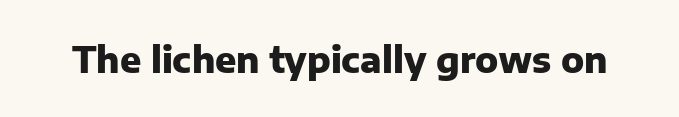
Q: Is the text bold? A: Yes.
Q: Is the text italic (slanted)? A: No, it is upright.
Q: Is the typeface a serif or a sans-serif typeface? A: Sans-serif.
Q: Is the text underlined? A: No.
Q: Is the spacing between letters normal or unusually wide? A: Normal.
Q: Width (condensed, normal, or wide)? A: Normal.
Q: Stroke contrast? A: Low.
Q: x-height? A: Medium.
Q: Monospaced? A: No.
